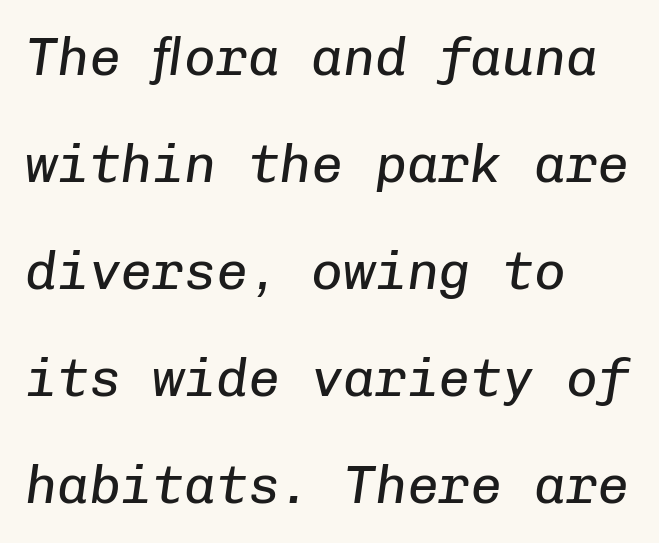
{"italic": "yes", "lean": "right", "slant_degrees": 8, "bold": "no", "weight": "regular", "width": "normal", "stroke_contrast": "low", "x_height": "medium", "monospaced": "yes", "underline": "no", "align": "left", "line_spacing": "loose", "line_spacing_ratio": 2.02, "letter_spacing": "normal", "letter_spacing_em": 0.0, "glyph_px": 53}
